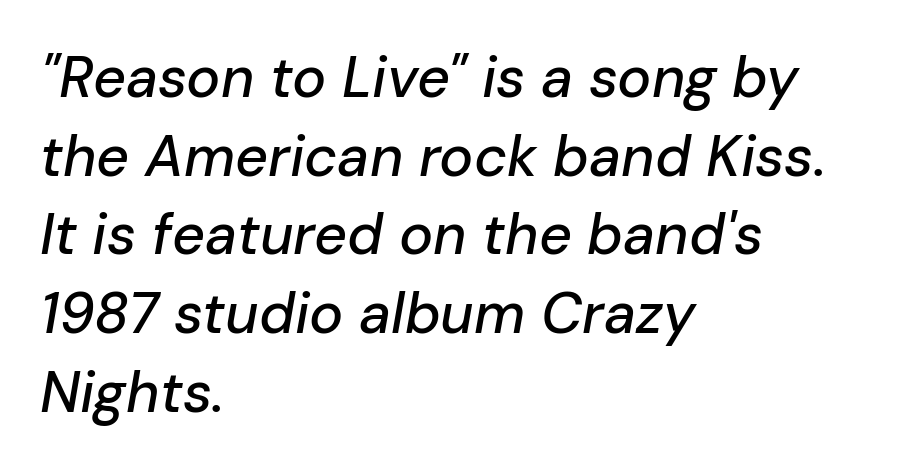
The image shows 57 px text type, italic (leaning right); set left-aligned, normal line spacing (1.38x), normal letter spacing, not underlined; low stroke contrast and a medium x-height.
